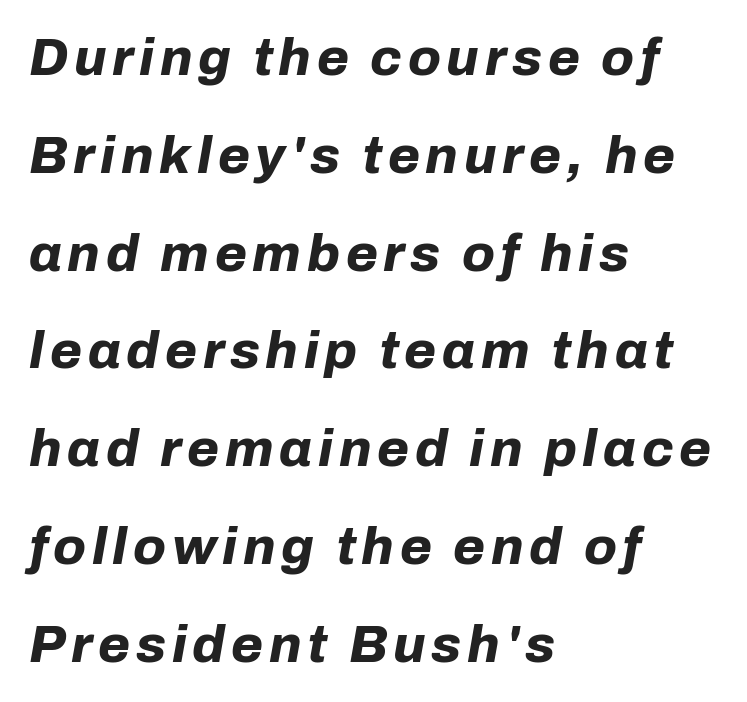
{"italic": "yes", "lean": "right", "slant_degrees": 10, "bold": "yes", "weight": "bold", "width": "normal", "stroke_contrast": "low", "x_height": "medium", "monospaced": "no", "underline": "no", "align": "left", "line_spacing_ratio": 1.88, "glyph_px": 52}
